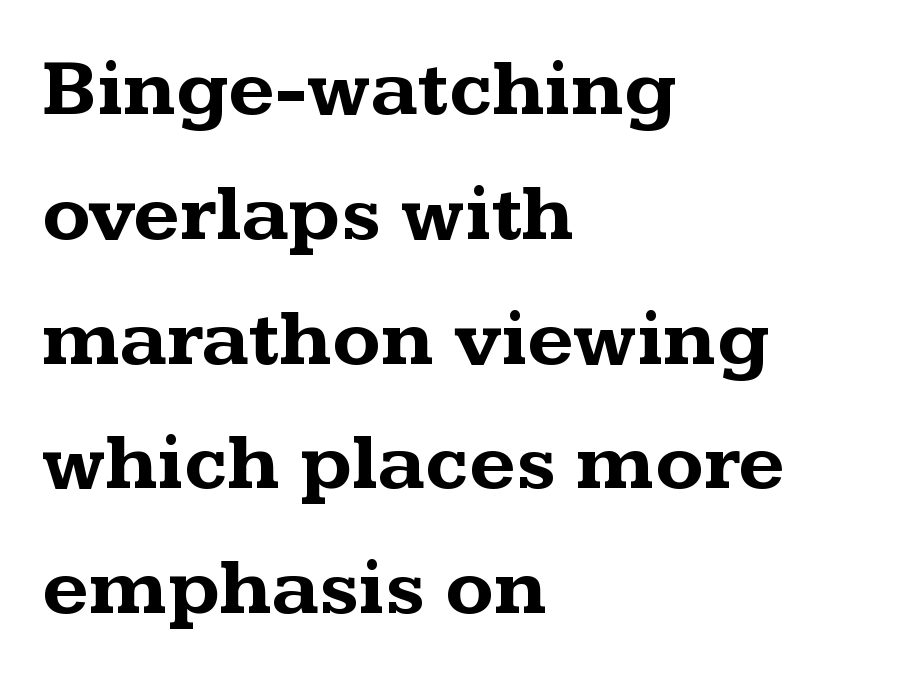
The image shows 80 px bold, wide serif type, upright; set left-aligned, normal line spacing (1.56x), normal letter spacing, not underlined; medium stroke contrast and a medium x-height.
